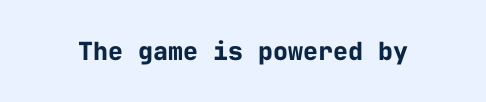
The image shows 25 px bold type, upright; set normal letter spacing, not underlined.
